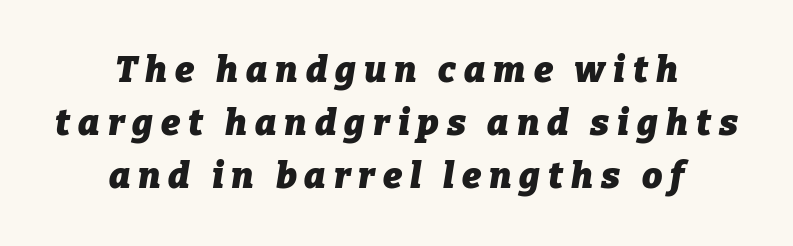
The image shows 36 px heavy type, italic (leaning right); set centered, normal line spacing (1.47x), unusually wide letter spacing (+0.22 em), not underlined; low stroke contrast and a medium x-height.
